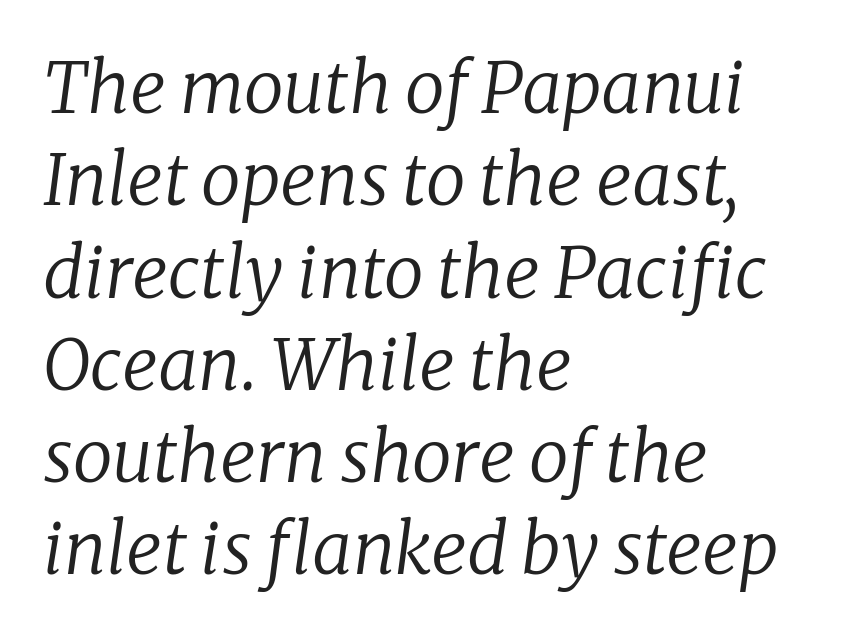
Q: Is the text bold? A: No.
Q: Is the text italic (slanted)? A: Yes, it leans right by about 8 degrees.
Q: Is the typeface a serif or a sans-serif typeface? A: Serif.
Q: Is the text underlined? A: No.
Q: How is the paragraph aligned? A: Left-aligned.
Q: Is the spacing between letters normal or unusually wide? A: Normal.
Q: Is the spacing between lines tight, normal or loose? A: Normal.
Q: Width (condensed, normal, or wide)? A: Normal.
Q: Stroke contrast? A: Low.
Q: x-height? A: Medium.
Q: Monospaced? A: No.
